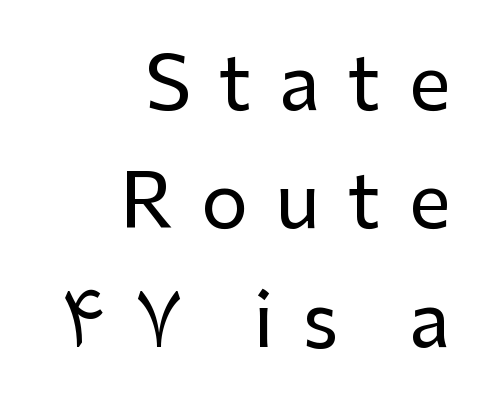
{"serif": "no", "italic": "no", "width": "normal", "stroke_contrast": "low", "x_height": "medium", "monospaced": "no", "underline": "no", "align": "right", "line_spacing": "normal", "line_spacing_ratio": 1.6, "letter_spacing": "wide", "letter_spacing_em": 0.38, "glyph_px": 74}
